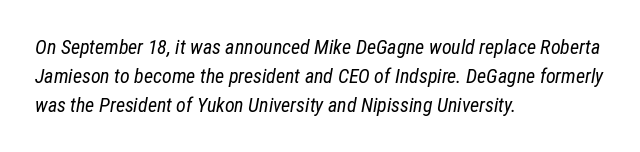
The image shows 20 px text type, italic (leaning right); set left-aligned, normal line spacing (1.45x), normal letter spacing, not underlined.
